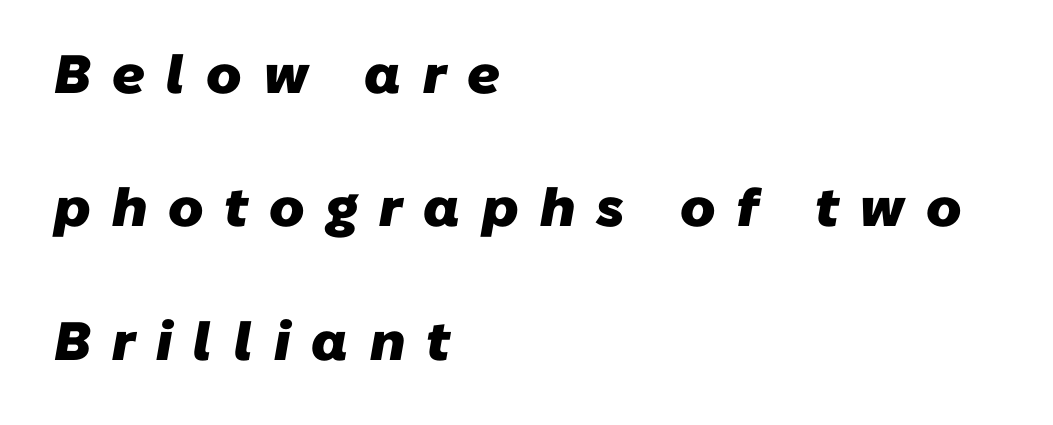
Q: Is the text bold? A: Yes.
Q: Is the typeface a serif or a sans-serif typeface? A: Sans-serif.
Q: Is the text underlined? A: No.
Q: How is the paragraph aligned? A: Left-aligned.
Q: Is the spacing between letters normal or unusually wide? A: Unusually wide.
Q: Is the spacing between lines tight, normal or loose? A: Loose.
Q: Width (condensed, normal, or wide)? A: Normal.
Q: Stroke contrast? A: Low.
Q: x-height? A: Medium.
Q: Monospaced? A: No.
